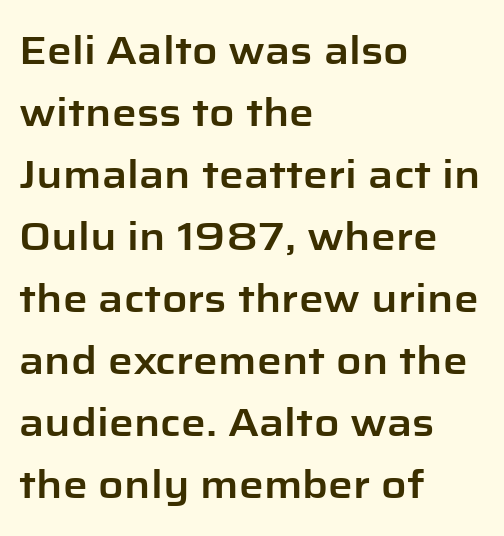
The image shows 39 px sans-serif type, upright; set left-aligned, normal line spacing (1.59x), normal letter spacing, not underlined; low stroke contrast and a medium x-height.
